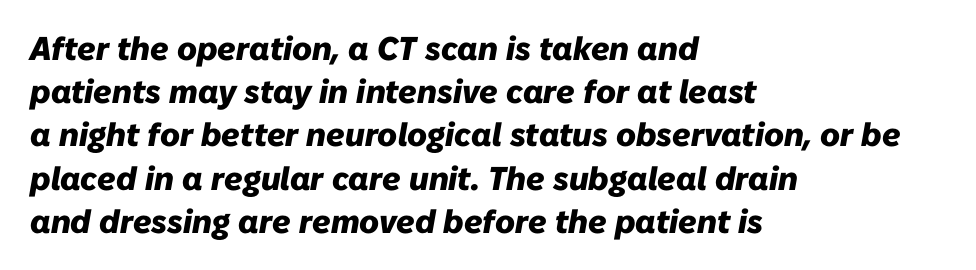
{"italic": "yes", "lean": "right", "slant_degrees": 10, "bold": "yes", "weight": "heavy", "width": "normal", "stroke_contrast": "low", "x_height": "medium", "monospaced": "no", "underline": "no", "align": "left", "line_spacing": "normal", "line_spacing_ratio": 1.31, "letter_spacing": "normal", "letter_spacing_em": 0.0, "glyph_px": 33}
